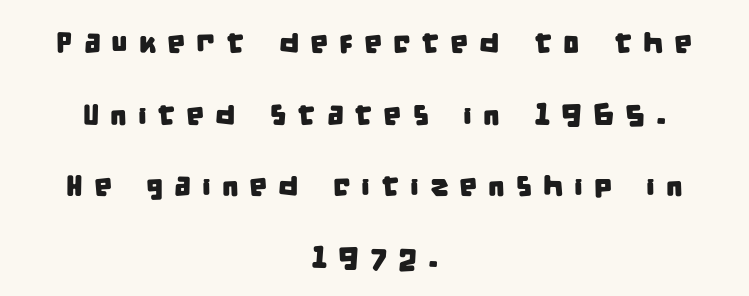
Q: Is the typeface a serif or a sans-serif typeface? A: Sans-serif.
Q: Is the text underlined? A: No.
Q: How is the paragraph aligned? A: Centered.
Q: Is the spacing between letters normal or unusually wide? A: Unusually wide.
Q: Is the spacing between lines tight, normal or loose? A: Loose.
Q: Width (condensed, normal, or wide)? A: Condensed.
Q: Stroke contrast? A: Low.
Q: x-height? A: Large.
Q: Monospaced? A: No.
